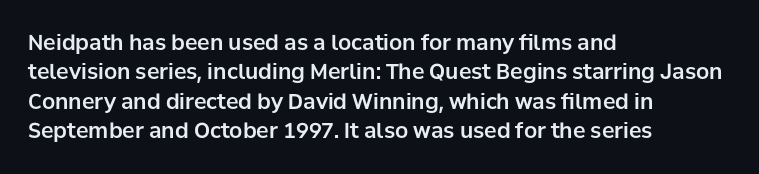
The image shows 21 px text type, upright; set left-aligned, normal line spacing (1.4x), normal letter spacing, not underlined.
